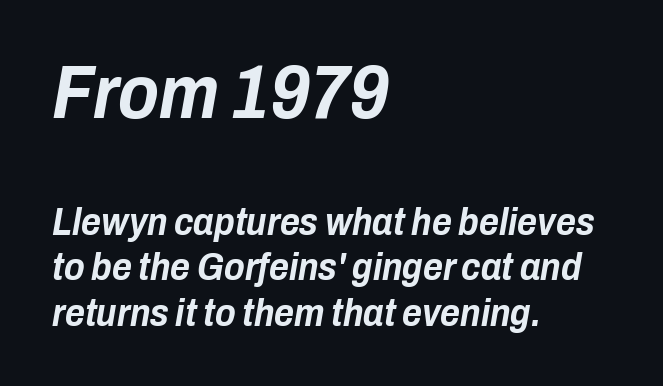
The image shows 75 px bold, condensed type, italic (leaning right); set left-aligned, line spacing 1.19x, normal letter spacing, not underlined; the first (top) block is 1.97x larger; low stroke contrast and a medium x-height.
